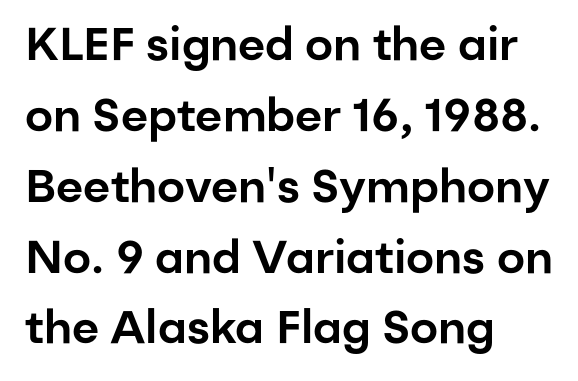
Does the lettering tilt? It doesn't — this is upright. Reading down the column, the eye jumps a familiar distance to each next line. Underlining? Definitely not there. This rendering leaves character spacing at its baseline value. Each letter keeps its own natural width here, so spacing adapts to shape. Visually the block forms a straight wall on the left and a jagged coastline on the right.
